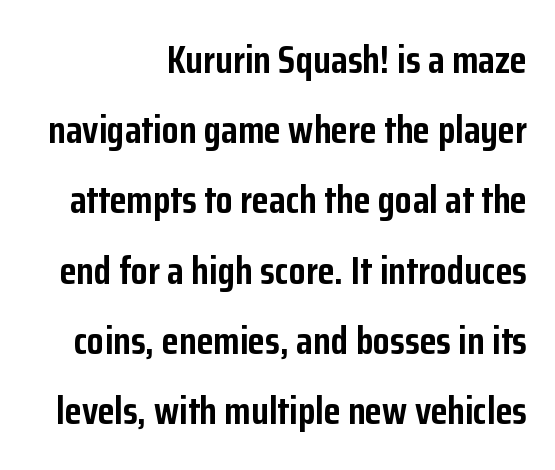
{"serif": "no", "italic": "no", "bold": "yes", "weight": "semibold", "width": "condensed", "stroke_contrast": "low", "x_height": "medium", "monospaced": "no", "underline": "no", "align": "right", "line_spacing_ratio": 1.8, "letter_spacing": "normal", "letter_spacing_em": 0.0, "glyph_px": 39}
